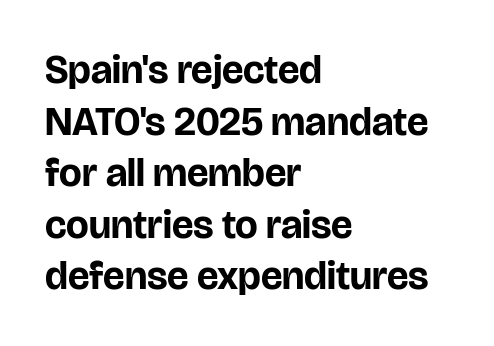
The image shows 40 px bold sans-serif type, upright; set left-aligned, normal line spacing (1.29x), normal letter spacing, not underlined; low stroke contrast and a large x-height.
